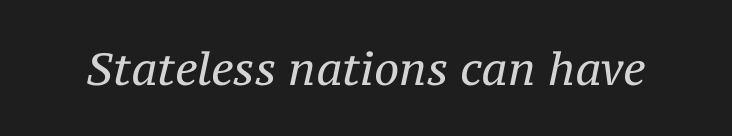
{"serif": "yes", "italic": "yes", "lean": "right", "slant_degrees": 12, "bold": "no", "weight": "regular", "width": "normal", "stroke_contrast": "medium", "x_height": "medium", "monospaced": "no", "underline": "no", "letter_spacing": "normal", "letter_spacing_em": 0.0, "glyph_px": 45}
